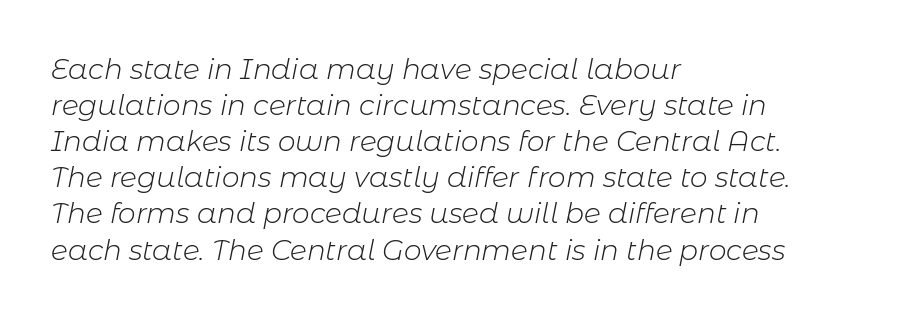
The image shows 28 px light type, italic (leaning right); set left-aligned, normal line spacing (1.29x), normal letter spacing, not underlined; low stroke contrast and a medium x-height.
